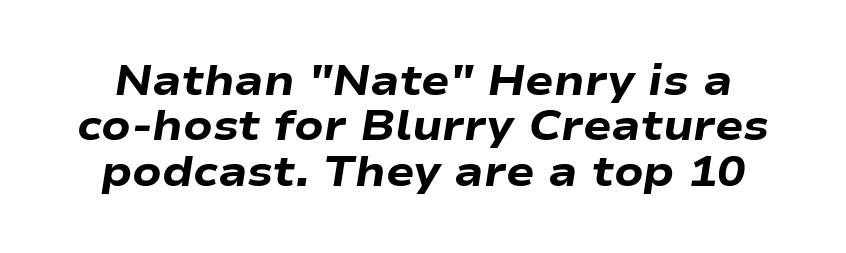
Each row of text sits above clean, open space. You could not count columns in this text — the font is proportionally spaced. The rendering uses a bold face; every stroke is thick and dark. Nothing unusual about the tracking: characters are spaced as the font intends. The axis of the letterforms is tilted away from vertical.
